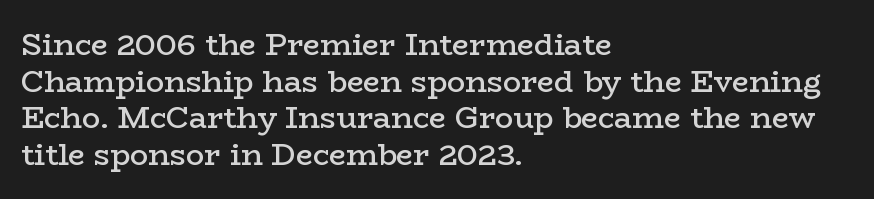
Q: Is the text bold? A: Semi-bold.
Q: Is the text italic (slanted)? A: No, it is upright.
Q: Is the typeface a serif or a sans-serif typeface? A: Serif.
Q: Is the text underlined? A: No.
Q: How is the paragraph aligned? A: Left-aligned.
Q: Is the spacing between letters normal or unusually wide? A: Normal.
Q: Width (condensed, normal, or wide)? A: Wide.
Q: Stroke contrast? A: Low.
Q: x-height? A: Medium.
Q: Monospaced? A: No.
